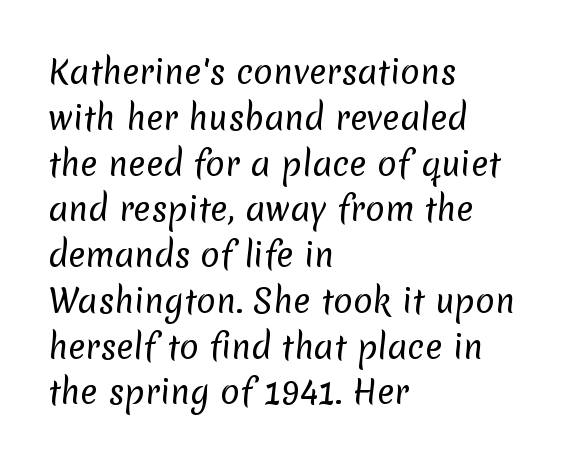
{"serif": "no", "bold": "no", "weight": "regular", "width": "normal", "stroke_contrast": "low", "x_height": "medium", "monospaced": "no", "underline": "no", "align": "left", "line_spacing": "normal", "line_spacing_ratio": 1.43, "letter_spacing": "normal", "letter_spacing_em": 0.0, "glyph_px": 32}
